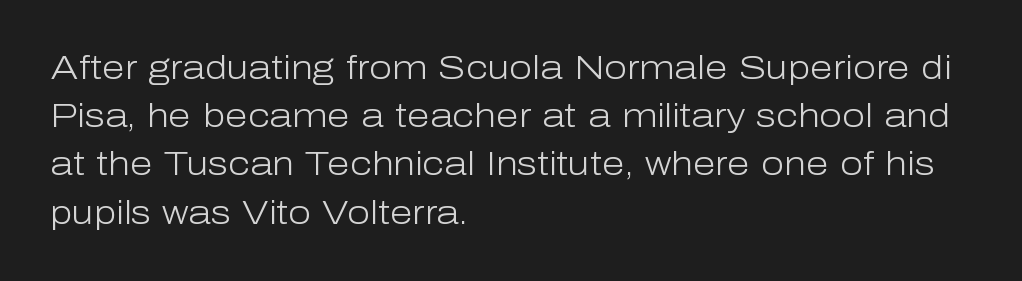
The image shows 33 px light sans-serif type, upright; set left-aligned, normal line spacing (1.46x), normal letter spacing, not underlined; low stroke contrast and a medium x-height.
